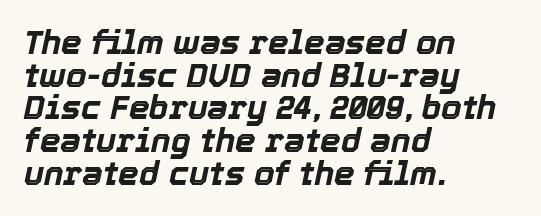
{"italic": "yes", "lean": "right", "slant_degrees": 12, "bold": "yes", "weight": "bold", "width": "normal", "x_height": "medium", "monospaced": "no", "underline": "no", "align": "left", "line_spacing": "tight", "line_spacing_ratio": 0.99, "letter_spacing": "normal", "letter_spacing_em": 0.0, "glyph_px": 33}
